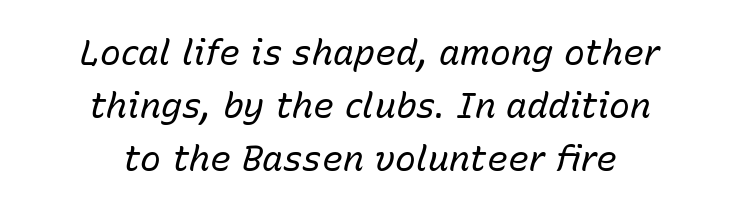
{"italic": "yes", "lean": "right", "slant_degrees": 15, "bold": "no", "weight": "regular", "width": "normal", "stroke_contrast": "low", "x_height": "medium", "monospaced": "no", "underline": "no", "align": "center", "line_spacing": "normal", "line_spacing_ratio": 1.52, "letter_spacing": "normal", "letter_spacing_em": 0.0, "glyph_px": 35}
